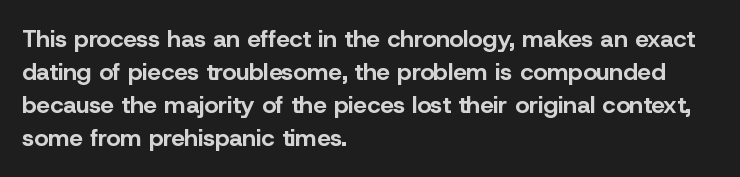
Q: Is the text bold? A: Yes.
Q: Is the text italic (slanted)? A: No, it is upright.
Q: Is the text underlined? A: No.
Q: How is the paragraph aligned? A: Left-aligned.
Q: Is the spacing between letters normal or unusually wide? A: Normal.
Q: Is the spacing between lines tight, normal or loose? A: Normal.
